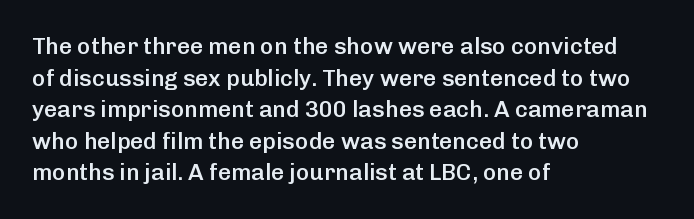
Q: Is the text bold? A: Semi-bold.
Q: Is the text italic (slanted)? A: No, it is upright.
Q: Is the text underlined? A: No.
Q: How is the paragraph aligned? A: Left-aligned.
Q: Is the spacing between letters normal or unusually wide? A: Normal.
Q: Is the spacing between lines tight, normal or loose? A: Normal.
